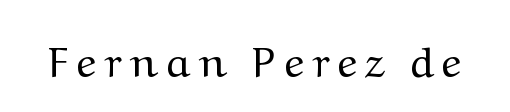
The image shows 43 px regular-weight serif type, upright; set unusually wide letter spacing (+0.24 em), not underlined; medium stroke contrast and a medium x-height.
